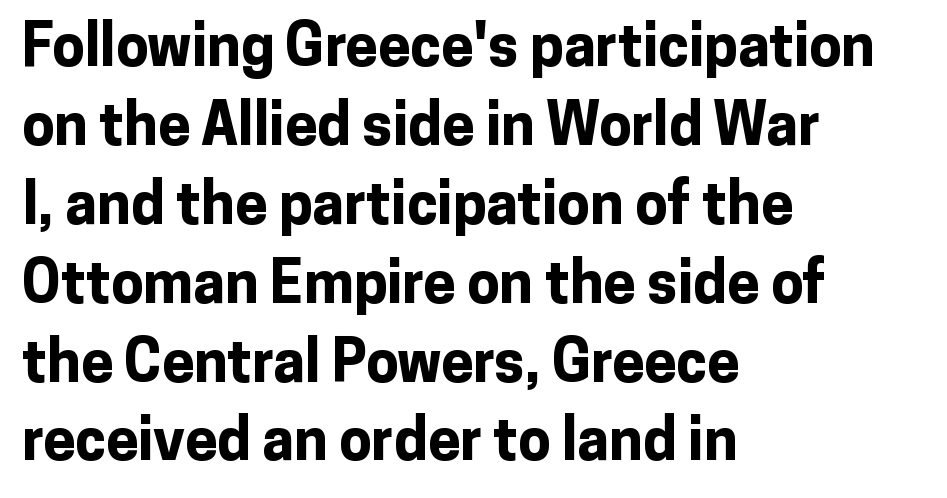
The image shows 58 px bold sans-serif type, upright; set left-aligned, normal line spacing (1.36x), normal letter spacing, not underlined; low stroke contrast and a medium x-height.
